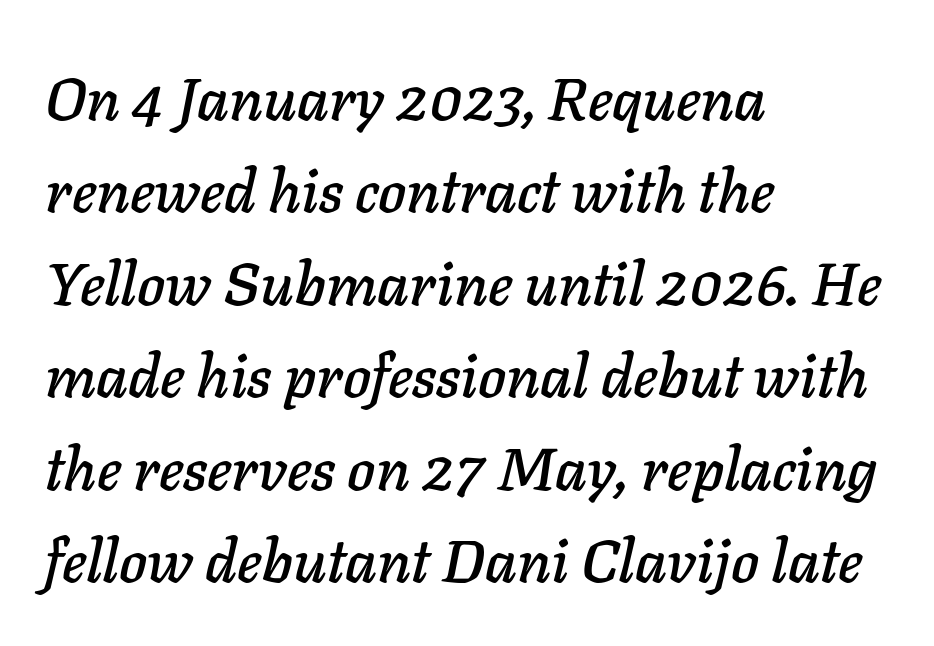
Q: Is the text italic (slanted)? A: Yes, it leans right by about 11 degrees.
Q: Is the text underlined? A: No.
Q: How is the paragraph aligned? A: Left-aligned.
Q: Is the spacing between letters normal or unusually wide? A: Normal.
Q: Is the spacing between lines tight, normal or loose? A: Normal.
Q: Width (condensed, normal, or wide)? A: Normal.
Q: Stroke contrast? A: Low.
Q: x-height? A: Medium.
Q: Monospaced? A: No.
